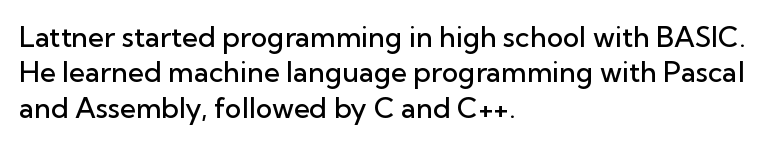
Q: Is the text bold? A: Semi-bold.
Q: Is the text italic (slanted)? A: No, it is upright.
Q: Is the typeface a serif or a sans-serif typeface? A: Sans-serif.
Q: Is the text underlined? A: No.
Q: How is the paragraph aligned? A: Left-aligned.
Q: Is the spacing between letters normal or unusually wide? A: Normal.
Q: Is the spacing between lines tight, normal or loose? A: Normal.
Q: Width (condensed, normal, or wide)? A: Normal.
Q: Stroke contrast? A: Low.
Q: x-height? A: Medium.
Q: Monospaced? A: No.
